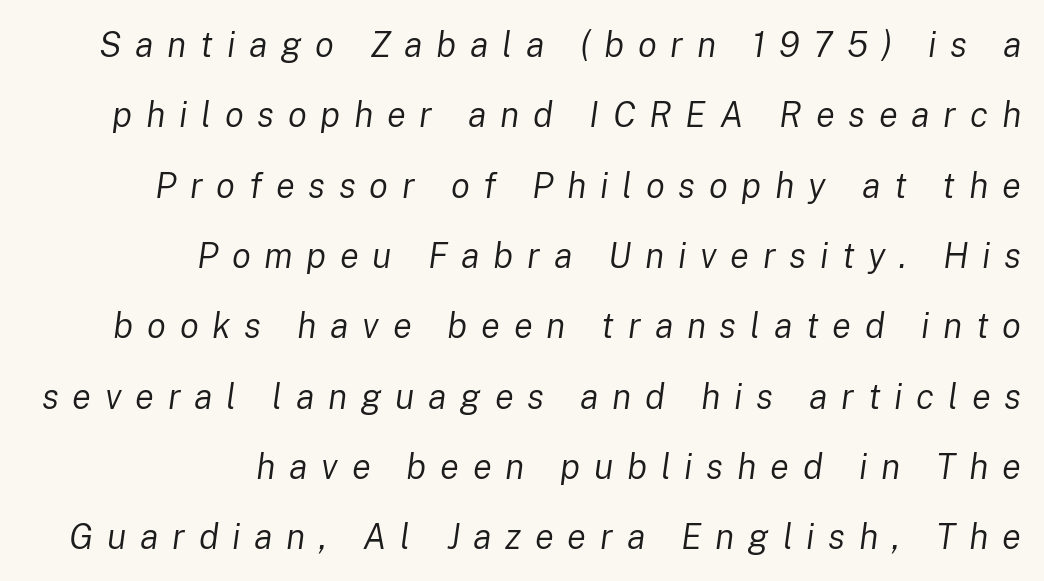
{"italic": "yes", "lean": "right", "slant_degrees": 8, "bold": "no", "weight": "regular", "width": "normal", "stroke_contrast": "low", "x_height": "medium", "monospaced": "no", "underline": "no", "align": "right", "line_spacing": "loose", "line_spacing_ratio": 2.01, "letter_spacing": "wide", "letter_spacing_em": 0.39, "glyph_px": 35}
